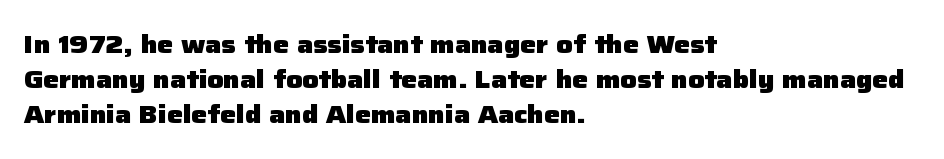
The image shows 25 px bold type, upright; set left-aligned, normal line spacing (1.41x), normal letter spacing, not underlined.
